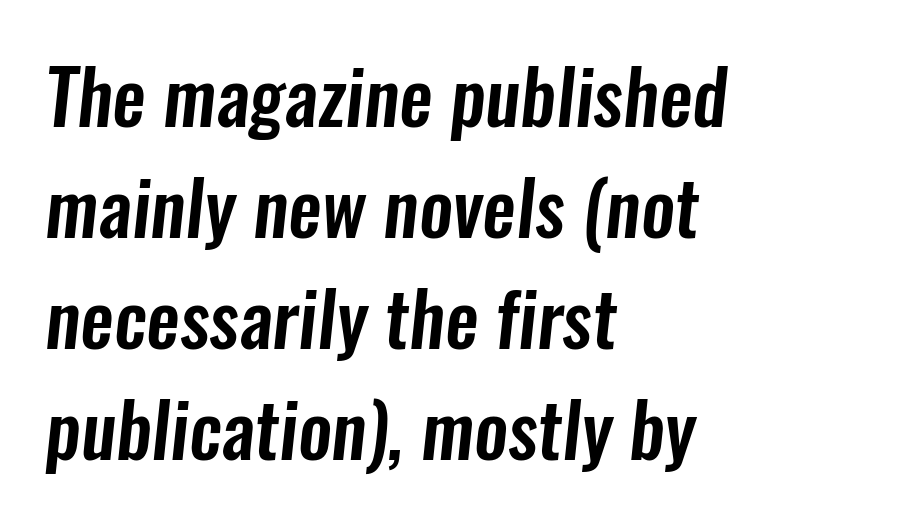
The face used here is a sans, in the tradition of grotesques and geometrics. The paragraph has a hard left edge and a soft right edge. The lines sit at an ordinary, default distance from one another. The foot of each line stays bare and open.
